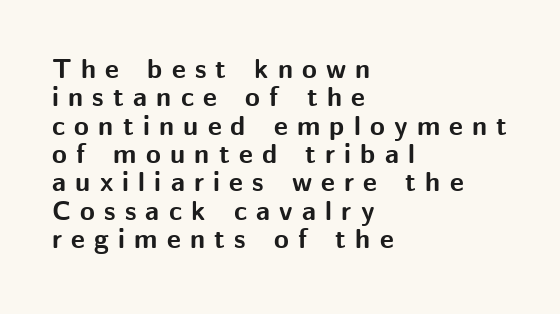
The compositor pushed each line to the left boundary. Set as a true bold cut, around the 700 mark. Lines of text with bare space underneath. The vertical gap from one line to the next is small. Between one letter and the next there's a generous, obvious gap.
